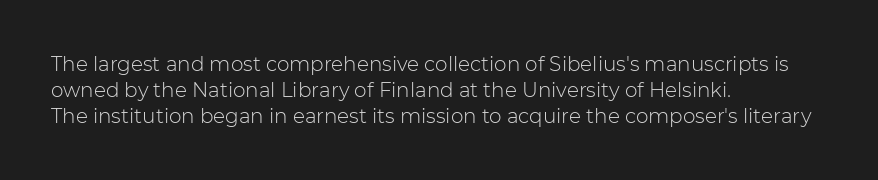
{"italic": "no", "bold": "no", "underline": "no", "align": "left", "line_spacing": "normal", "line_spacing_ratio": 1.3, "letter_spacing": "normal", "letter_spacing_em": 0.0, "glyph_px": 20}
